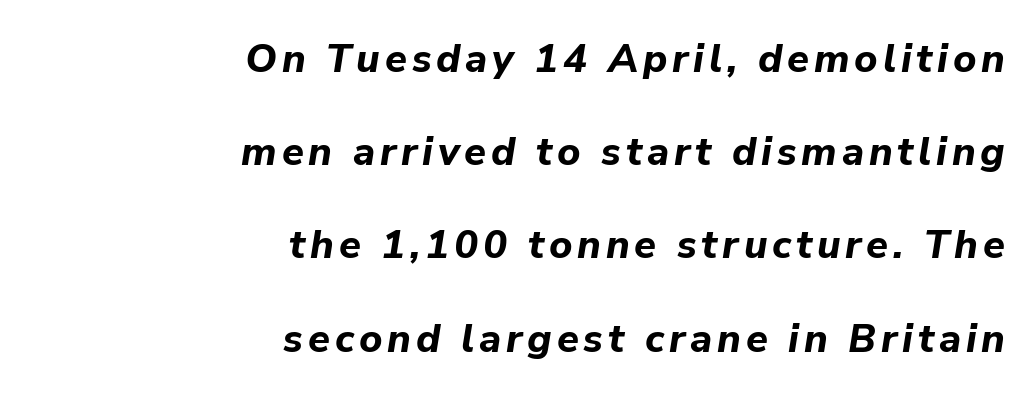
The image shows 40 px bold type, italic (leaning right); set right-aligned, loose line spacing (2.33x), not underlined; low stroke contrast and a medium x-height.
